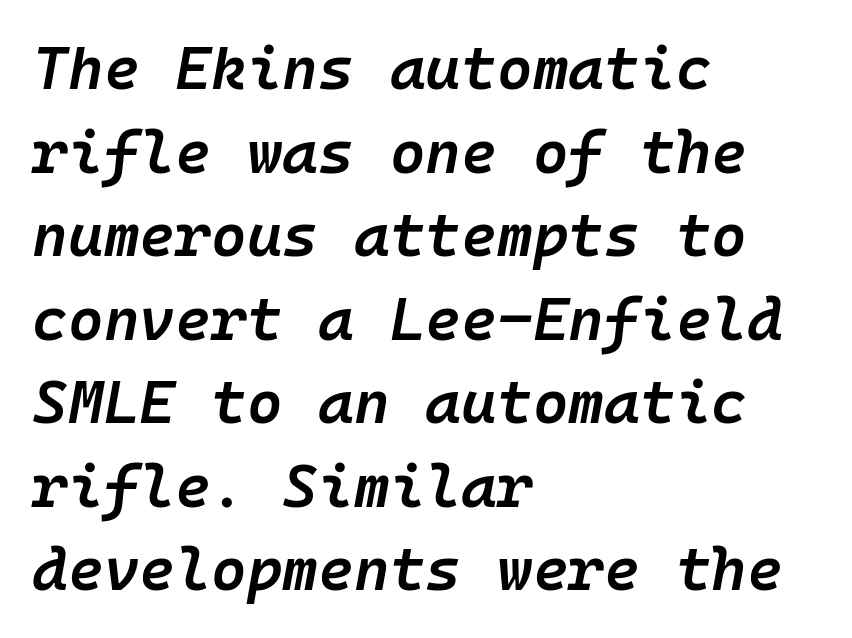
All the whitespace from short lines collects on the right. What weight is shown? A semibold, between regular and bold. Check the space under the baseline: it is left empty. Fixed-width glyphs throughout — classic coding-font behaviour.
